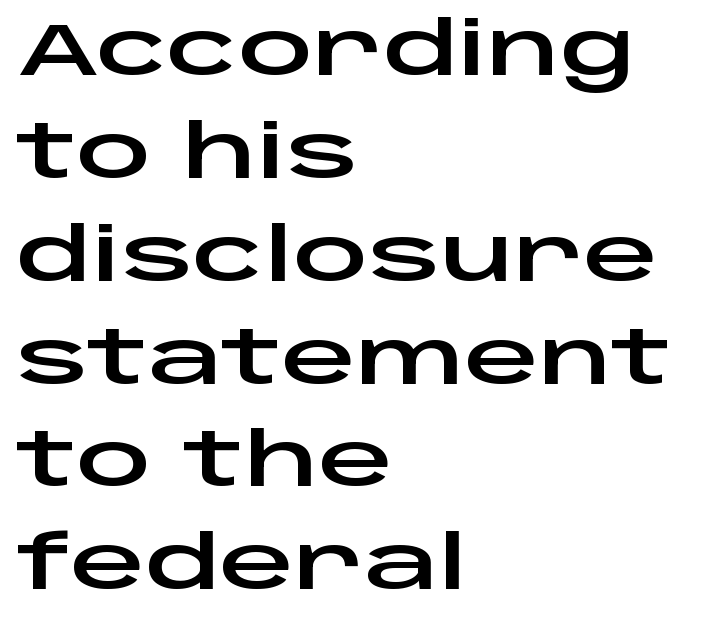
Nothing unusual about the tracking: characters are spaced as the font intends. Does the copy run flush right? No — it runs flush left. Think of a printed novel: that variable character pitch is what you see here. Summary of vertical rhythm: regular, with standard interline spacing.
